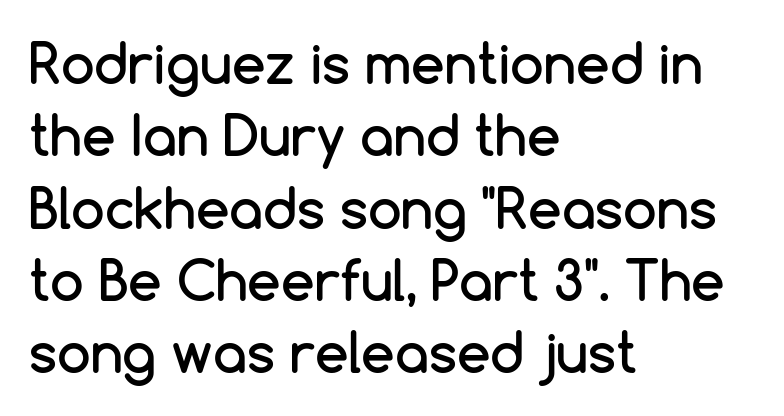
The image shows 54 px sans-serif type, upright; set left-aligned, normal line spacing (1.34x), normal letter spacing, not underlined; low stroke contrast and a medium x-height.
